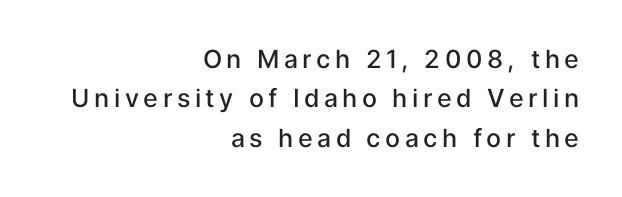
Q: Is the text bold? A: Semi-bold.
Q: Is the text italic (slanted)? A: No, it is upright.
Q: Is the text underlined? A: No.
Q: How is the paragraph aligned? A: Right-aligned.
Q: Is the spacing between lines tight, normal or loose? A: Normal.
